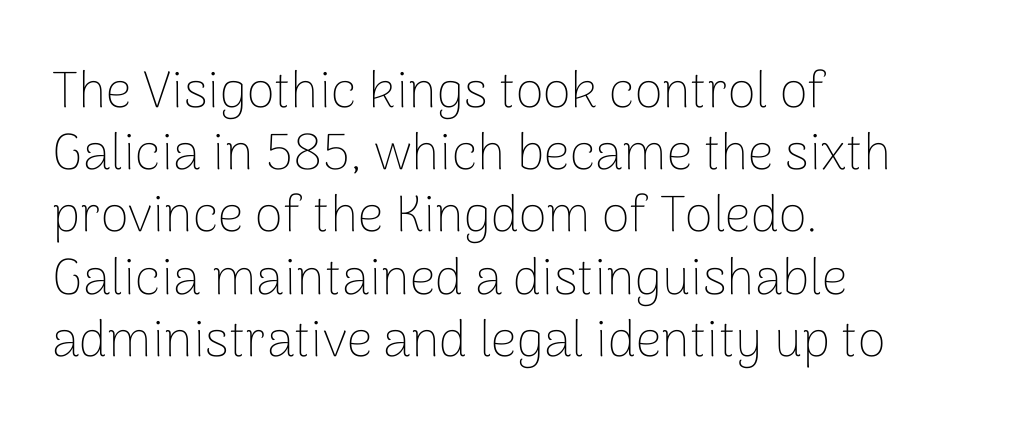
Q: Is the text bold? A: No.
Q: Is the text italic (slanted)? A: No, it is upright.
Q: Is the typeface a serif or a sans-serif typeface? A: Sans-serif.
Q: Is the text underlined? A: No.
Q: How is the paragraph aligned? A: Left-aligned.
Q: Is the spacing between letters normal or unusually wide? A: Normal.
Q: Width (condensed, normal, or wide)? A: Normal.
Q: Stroke contrast? A: Low.
Q: x-height? A: Medium.
Q: Monospaced? A: No.
